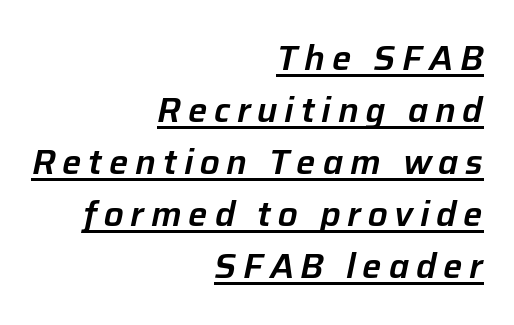
Q: Is the text italic (slanted)? A: Yes, it leans right by about 12 degrees.
Q: Is the text underlined? A: Yes.
Q: How is the paragraph aligned? A: Right-aligned.
Q: Is the spacing between letters normal or unusually wide? A: Unusually wide.
Q: Is the spacing between lines tight, normal or loose? A: Normal.
Q: Width (condensed, normal, or wide)? A: Normal.
Q: Stroke contrast? A: Low.
Q: x-height? A: Medium.
Q: Monospaced? A: No.
